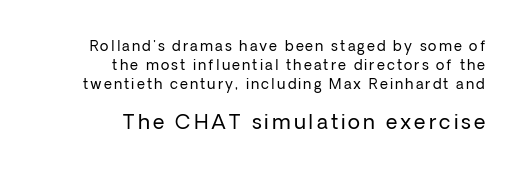
Q: Is the text bold? A: No.
Q: Is the text italic (slanted)? A: No, it is upright.
Q: Is the text underlined? A: No.
Q: How is the paragraph aligned? A: Right-aligned.
Q: Is the spacing between lines tight, normal or loose? A: Normal.
Q: Which block of text is set in a larger size, the first (top) or the second (bottom)? A: The second (bottom) one.
